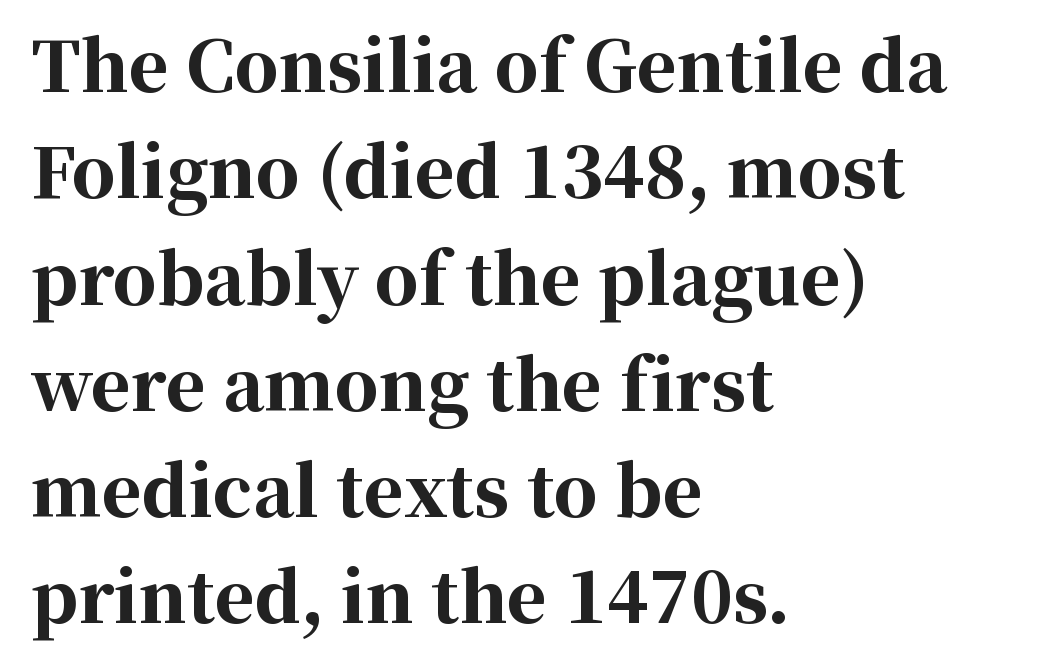
Q: Is the text bold? A: Yes.
Q: Is the text italic (slanted)? A: No, it is upright.
Q: Is the typeface a serif or a sans-serif typeface? A: Serif.
Q: Is the text underlined? A: No.
Q: How is the paragraph aligned? A: Left-aligned.
Q: Is the spacing between letters normal or unusually wide? A: Normal.
Q: Is the spacing between lines tight, normal or loose? A: Normal.
Q: Width (condensed, normal, or wide)? A: Normal.
Q: Stroke contrast? A: High.
Q: x-height? A: Medium.
Q: Monospaced? A: No.
